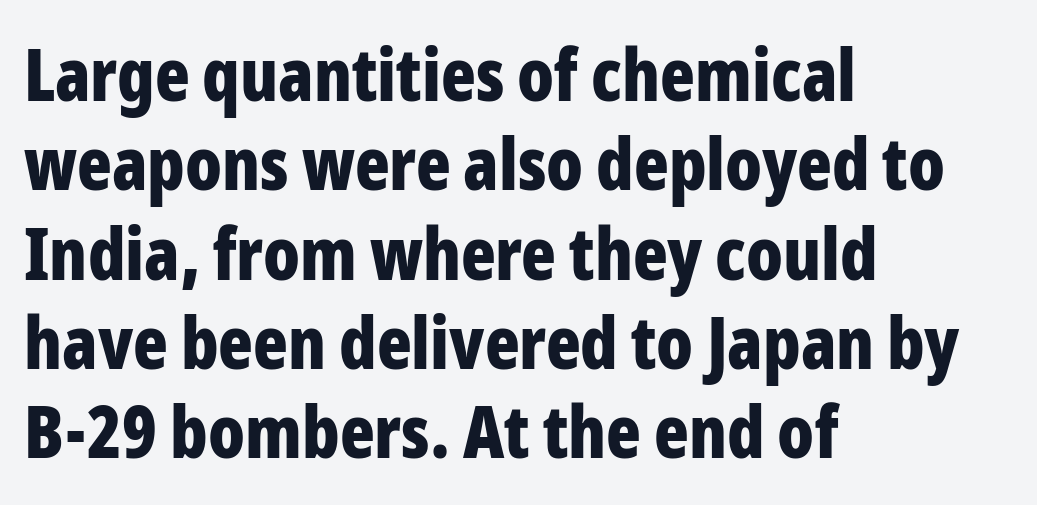
Spacing verdict: proportional, widths tailored to each character. The type family on display is of the sans-serif kind. The ragged edge is on the right, which tells us the setting is flush left. The type is set solid horizontally, with unmodified tracking. Every stem runs plumb, perpendicular to the baseline.
